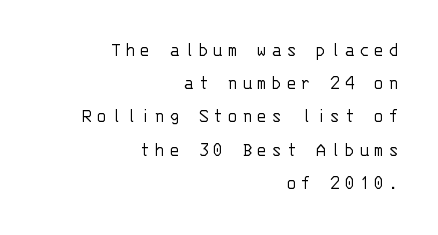
{"italic": "no", "bold": "no", "underline": "no", "align": "right", "line_spacing": "normal", "line_spacing_ratio": 1.58, "letter_spacing": "wide", "letter_spacing_em": 0.21, "glyph_px": 21}
